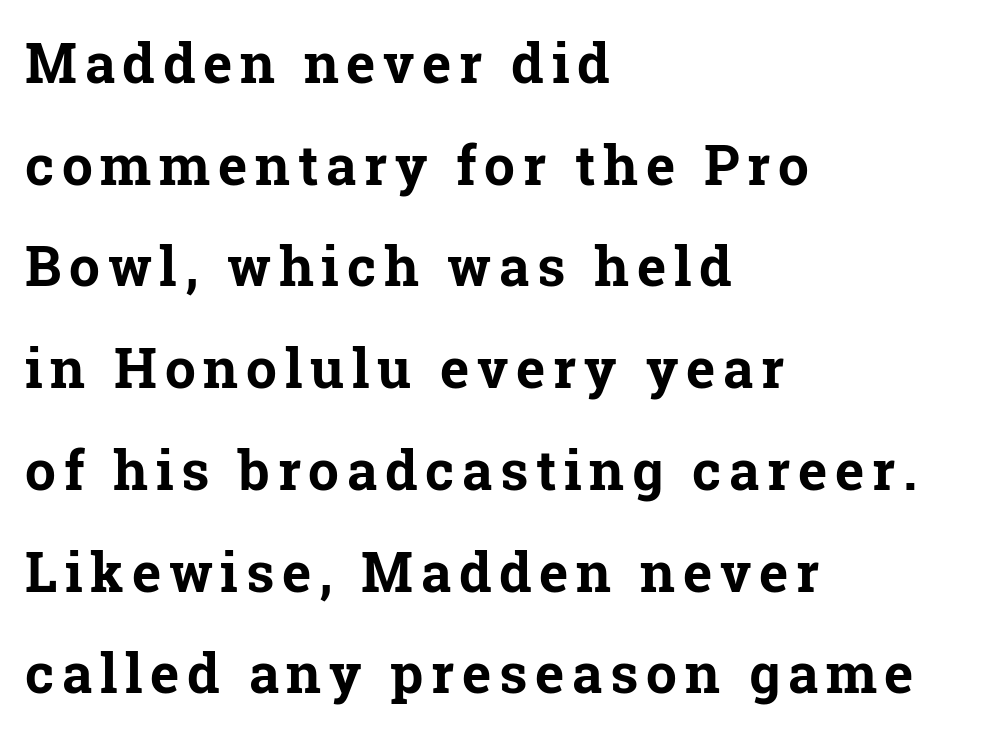
Q: Is the text bold? A: Yes.
Q: Is the text italic (slanted)? A: No, it is upright.
Q: Is the typeface a serif or a sans-serif typeface? A: Serif.
Q: Is the text underlined? A: No.
Q: How is the paragraph aligned? A: Left-aligned.
Q: Width (condensed, normal, or wide)? A: Normal.
Q: Stroke contrast? A: Low.
Q: x-height? A: Medium.
Q: Monospaced? A: No.
